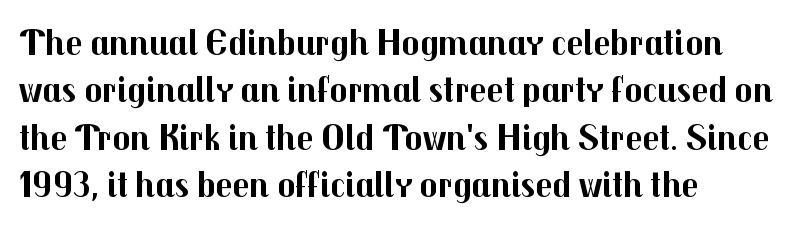
The image shows 37 px bold sans-serif type, upright; set left-aligned, normal line spacing (1.28x), normal letter spacing, not underlined; medium stroke contrast and a medium x-height.
